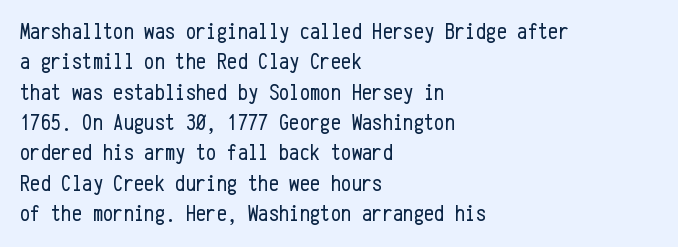
Q: Is the text bold? A: No.
Q: Is the text italic (slanted)? A: No, it is upright.
Q: Is the text underlined? A: No.
Q: How is the paragraph aligned? A: Left-aligned.
Q: Is the spacing between letters normal or unusually wide? A: Normal.
Q: Is the spacing between lines tight, normal or loose? A: Normal.
